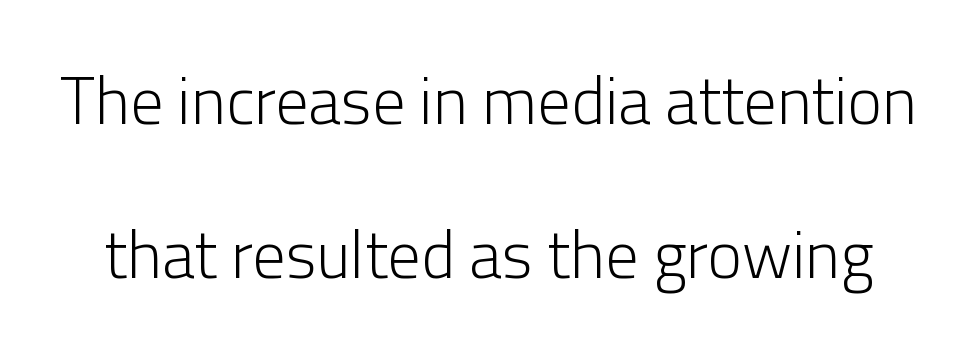
The image shows 66 px light sans-serif type, upright; set loose line spacing (2.34x), normal letter spacing, not underlined; low stroke contrast and a medium x-height.
